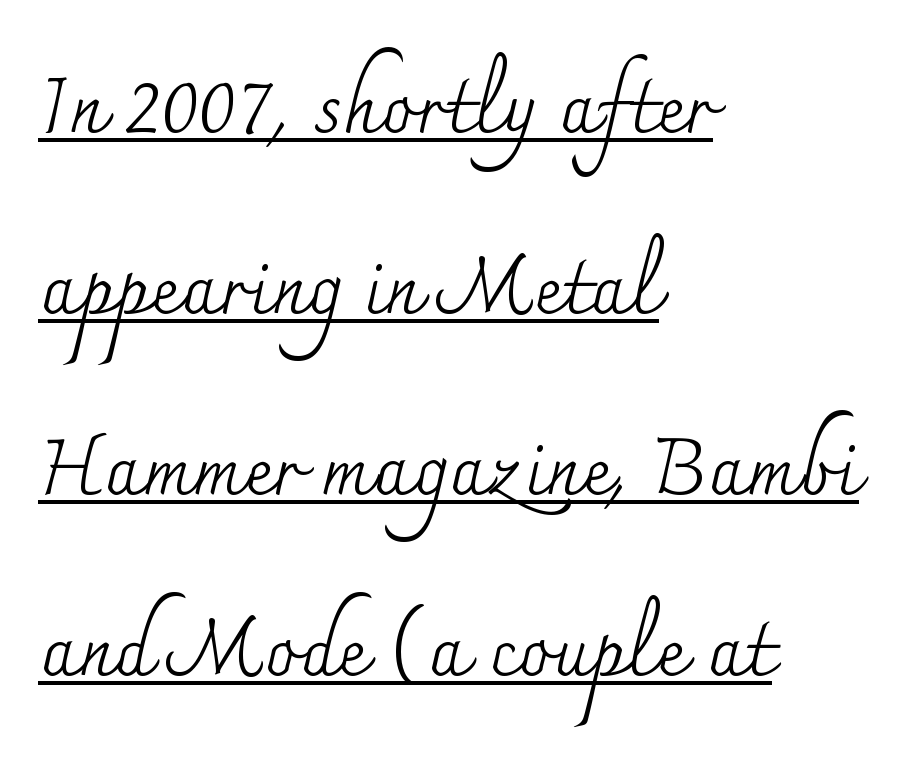
The image shows 78 px regular-weight serif type; set left-aligned, loose line spacing (2.32x), normal letter spacing, underlined; medium stroke contrast and a small x-height.
